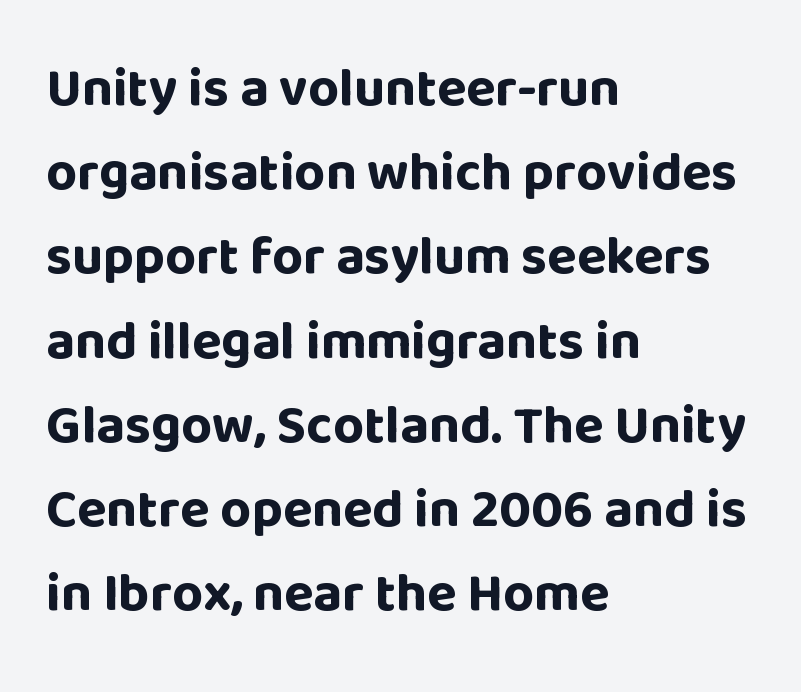
{"serif": "no", "italic": "no", "bold": "yes", "weight": "bold", "width": "normal", "stroke_contrast": "low", "x_height": "large", "monospaced": "no", "underline": "no", "align": "left", "line_spacing": "normal", "line_spacing_ratio": 1.56, "letter_spacing": "normal", "letter_spacing_em": 0.0, "glyph_px": 54}
